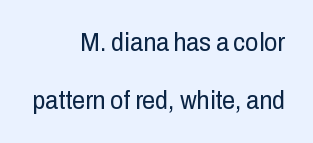
The image shows 26 px text type, upright; set right-aligned, loose line spacing (2.23x), normal letter spacing, not underlined.
